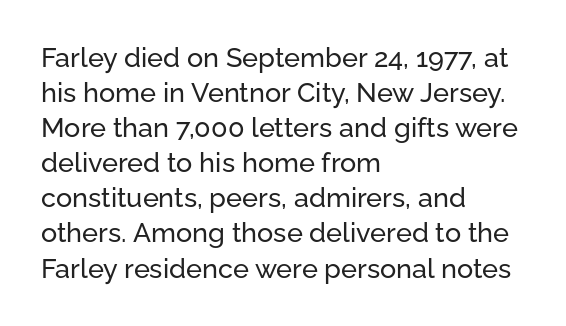
In CSS terms this would be text-align: left. Does the lettering tilt? It doesn't — this is upright. The strip under each line holds only bare page. Each word holds together tightly as a unit, with standard inter-letter gaps. These lines sit exactly where default settings would place them.
